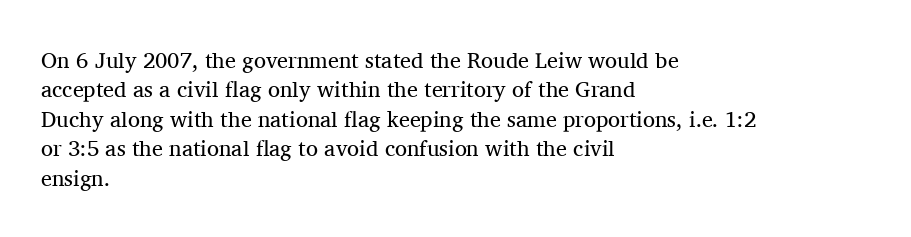
{"italic": "no", "bold": "no", "underline": "no", "align": "left", "line_spacing": "normal", "line_spacing_ratio": 1.34, "letter_spacing": "normal", "letter_spacing_em": 0.0, "glyph_px": 22}
